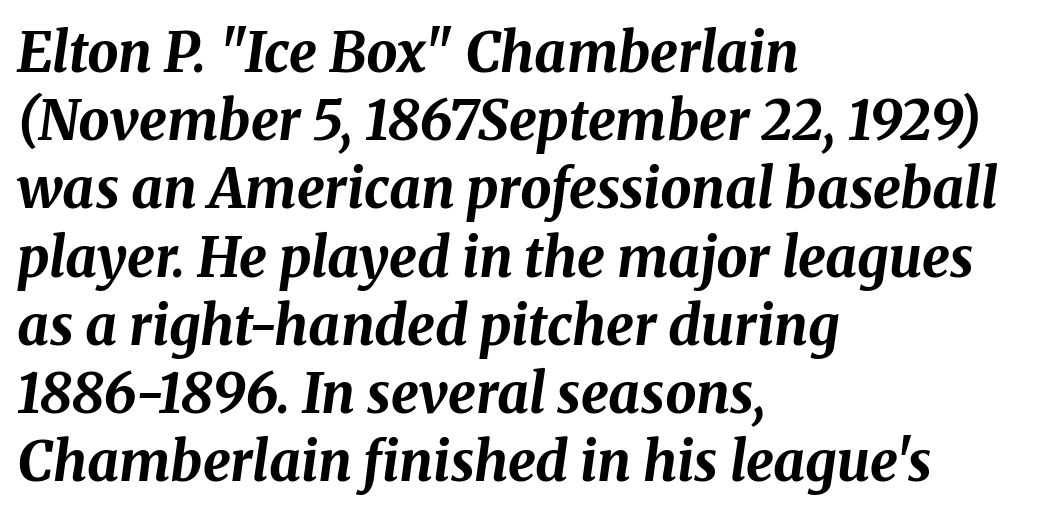
Q: Is the text bold? A: Yes.
Q: Is the text italic (slanted)? A: Yes, it leans right by about 8 degrees.
Q: Is the text underlined? A: No.
Q: How is the paragraph aligned? A: Left-aligned.
Q: Is the spacing between letters normal or unusually wide? A: Normal.
Q: Width (condensed, normal, or wide)? A: Normal.
Q: Stroke contrast? A: Medium.
Q: x-height? A: Medium.
Q: Monospaced? A: No.
